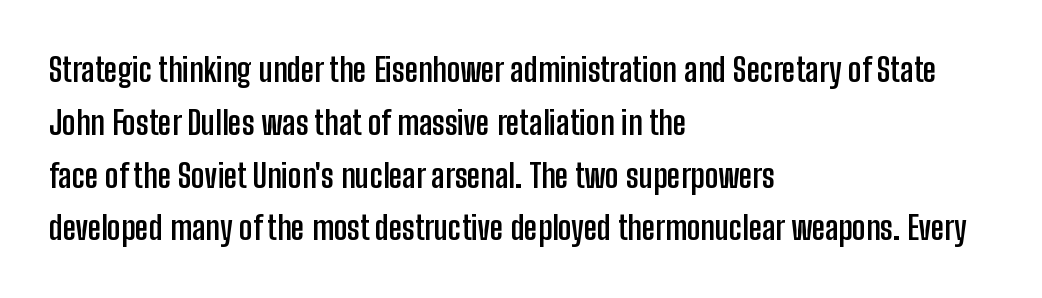
Q: Is the text bold? A: Yes.
Q: Is the text italic (slanted)? A: No, it is upright.
Q: Is the typeface a serif or a sans-serif typeface? A: Sans-serif.
Q: Is the text underlined? A: No.
Q: How is the paragraph aligned? A: Left-aligned.
Q: Is the spacing between letters normal or unusually wide? A: Normal.
Q: Is the spacing between lines tight, normal or loose? A: Normal.
Q: Width (condensed, normal, or wide)? A: Condensed.
Q: Stroke contrast? A: Low.
Q: x-height? A: Medium.
Q: Monospaced? A: No.
